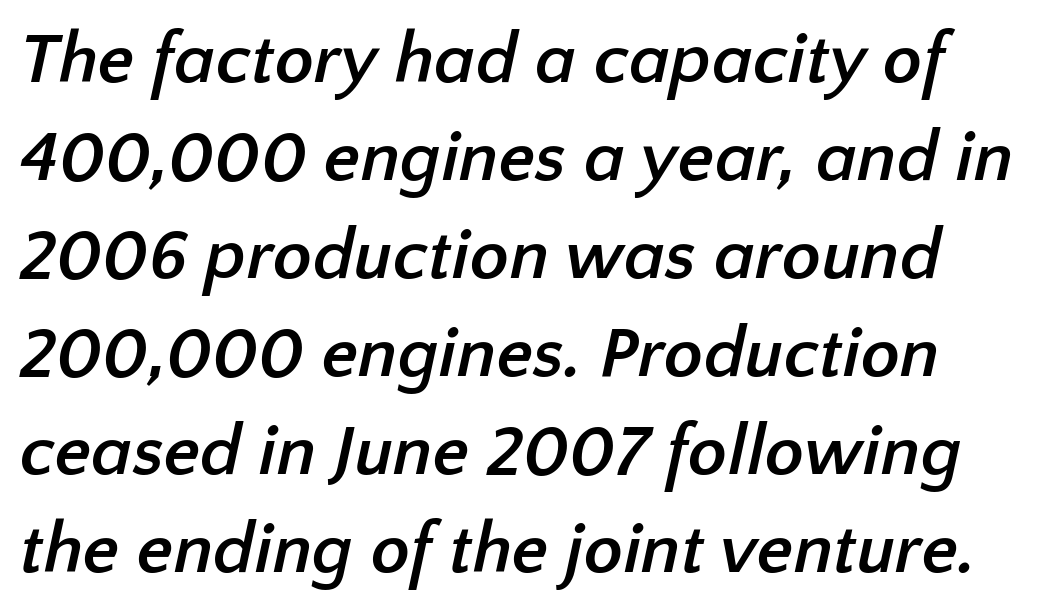
Q: Is the text bold? A: Yes.
Q: Is the typeface a serif or a sans-serif typeface? A: Sans-serif.
Q: Is the text underlined? A: No.
Q: Is the spacing between letters normal or unusually wide? A: Normal.
Q: Is the spacing between lines tight, normal or loose? A: Normal.
Q: Width (condensed, normal, or wide)? A: Normal.
Q: Stroke contrast? A: Low.
Q: x-height? A: Medium.
Q: Monospaced? A: No.
